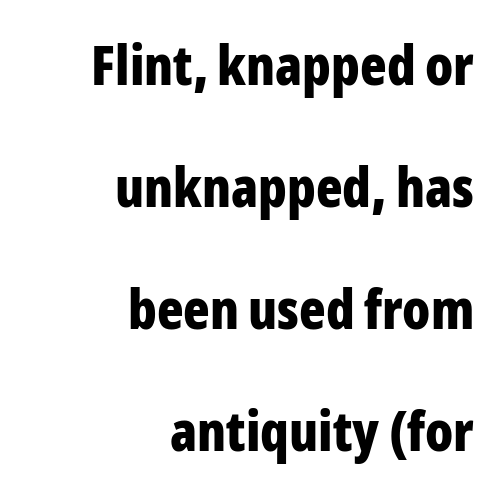
The image shows 55 px bold, condensed sans-serif type, upright; set right-aligned, loose line spacing (2.22x), normal letter spacing, not underlined; low stroke contrast and a medium x-height.
